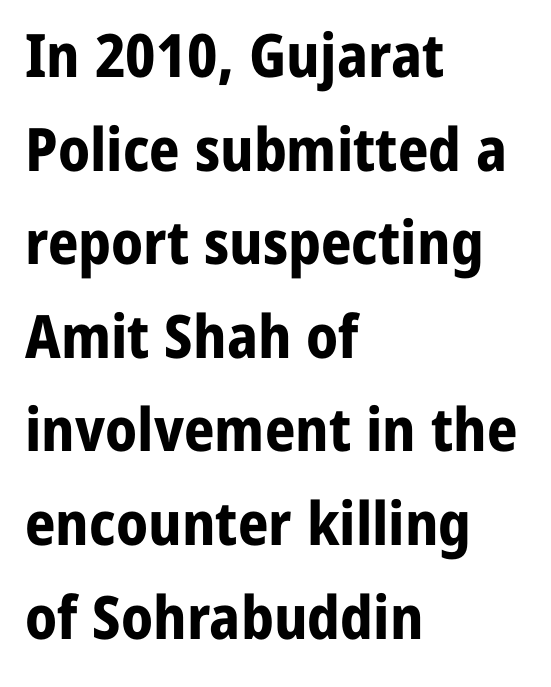
The image shows 60 px bold sans-serif type, upright; set left-aligned, normal line spacing (1.56x), normal letter spacing, not underlined; low stroke contrast and a medium x-height.
